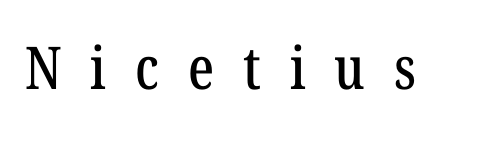
The image shows 59 px condensed serif type; set unusually wide letter spacing (+0.49 em), not underlined; low stroke contrast and a medium x-height.
